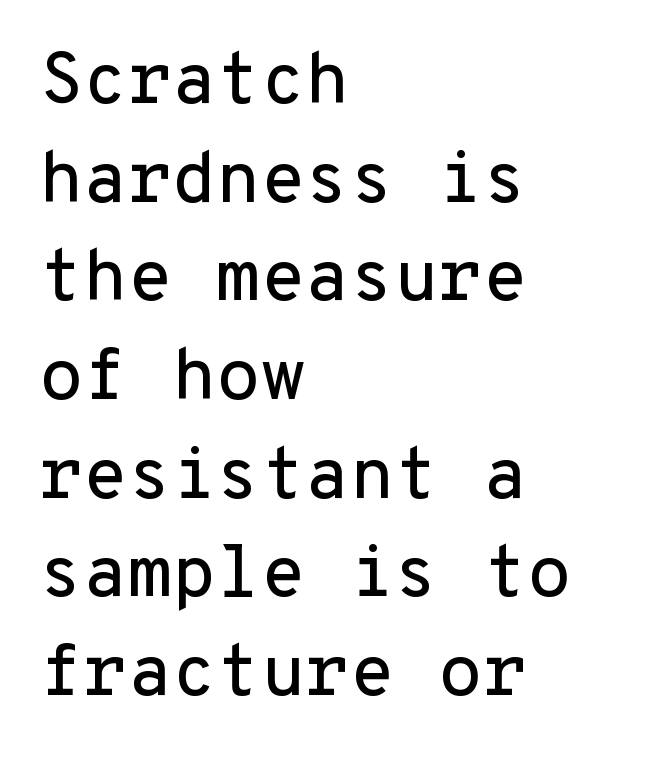
{"serif": "no", "italic": "no", "width": "normal", "stroke_contrast": "low", "x_height": "medium", "monospaced": "yes", "underline": "no", "align": "left", "line_spacing": "normal", "line_spacing_ratio": 1.37, "letter_spacing": "normal", "letter_spacing_em": 0.0, "glyph_px": 72}
